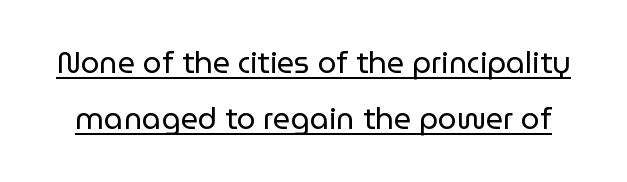
Nothing sits at the stroke ends, so this counts as sans-serif. A typographer would call this underscored text. Note the varied advance widths — an 'i' is clearly narrower than an 'm'. Summary of weight: not heavy and not bold. This is roman type, the default non-slanted kind. There is no visible air inserted between adjacent glyphs.
